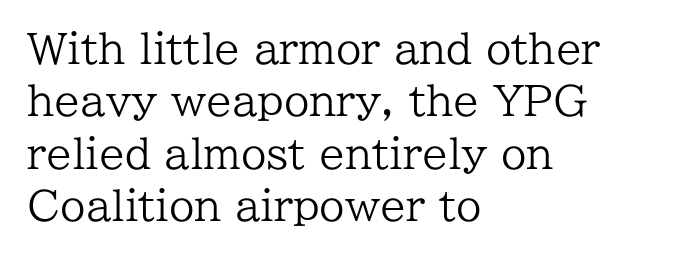
Q: Is the text bold? A: No.
Q: Is the text italic (slanted)? A: No, it is upright.
Q: Is the typeface a serif or a sans-serif typeface? A: Serif.
Q: Is the text underlined? A: No.
Q: How is the paragraph aligned? A: Left-aligned.
Q: Is the spacing between letters normal or unusually wide? A: Normal.
Q: Is the spacing between lines tight, normal or loose? A: Normal.
Q: Width (condensed, normal, or wide)? A: Normal.
Q: Stroke contrast? A: Low.
Q: x-height? A: Medium.
Q: Monospaced? A: No.
